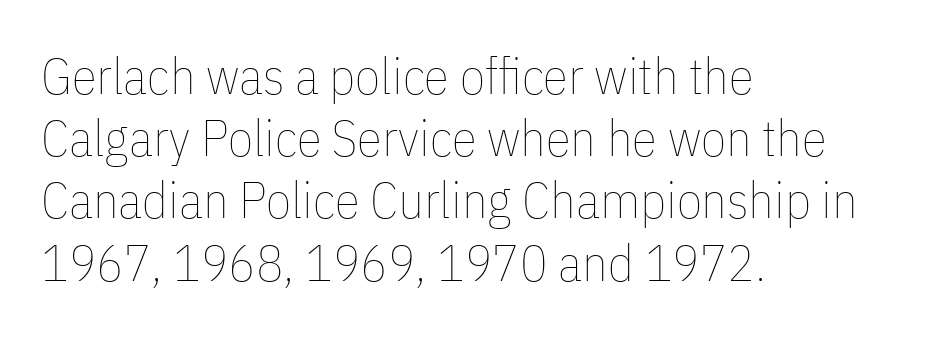
{"italic": "no", "bold": "no", "weight": "thin", "width": "condensed", "stroke_contrast": "low", "x_height": "medium", "monospaced": "no", "underline": "no", "align": "left", "line_spacing_ratio": 1.22, "letter_spacing": "normal", "letter_spacing_em": 0.0, "glyph_px": 51}
